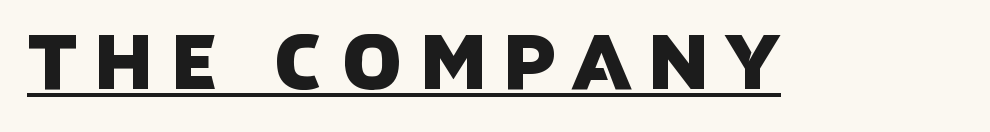
How are the letters spaced? Widely, with obvious added tracking. Look at the bottom of the vertical strokes: they stop flat, with no serifs. Every word sits above its own underline. Each letter keeps its own natural width here, so spacing adapts to shape.
